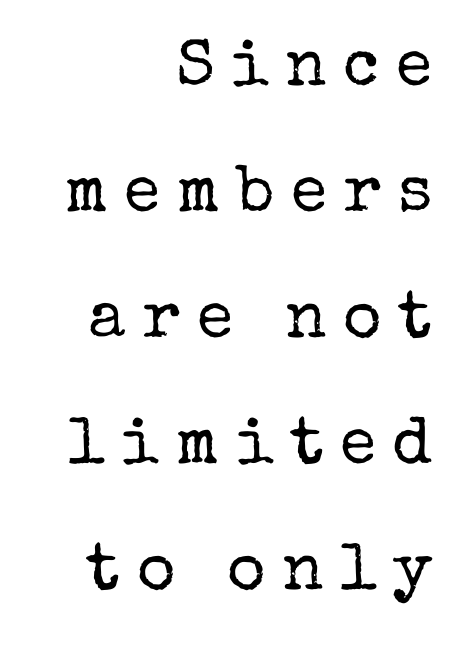
A great deal of white space separates one row of letters from the next. This rendering employs a face with finishing strokes, i.e., a serif. Tall strokes in this sample are plumb rather than angled. Inter-character spacing is expanded well beyond the font's built-in metrics.
